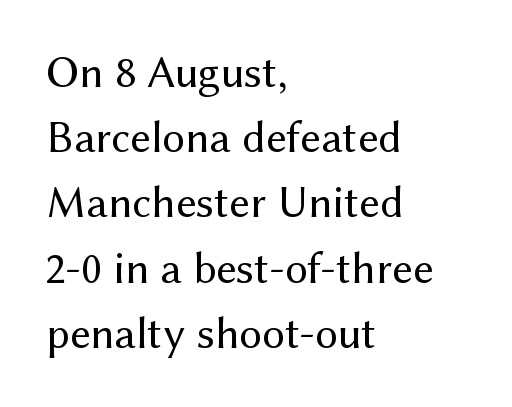
{"serif": "no", "italic": "no", "bold": "no", "weight": "regular", "width": "normal", "stroke_contrast": "medium", "x_height": "medium", "monospaced": "no", "underline": "no", "align": "left", "line_spacing": "normal", "line_spacing_ratio": 1.45, "letter_spacing": "normal", "letter_spacing_em": 0.0, "glyph_px": 45}
